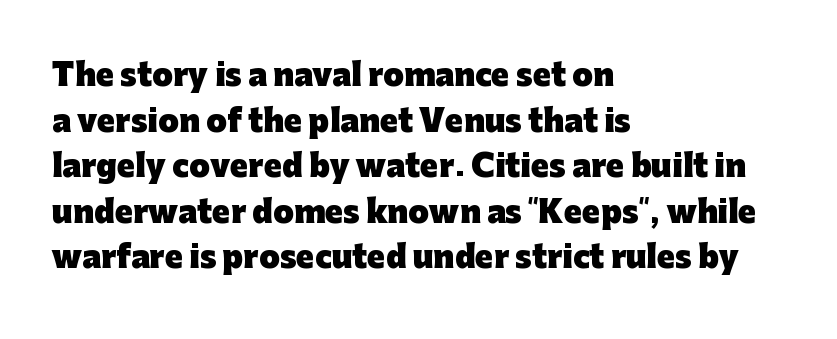
The image shows 30 px heavy sans-serif type, upright; set left-aligned, normal line spacing (1.52x), normal letter spacing, not underlined; low stroke contrast and a medium x-height.
